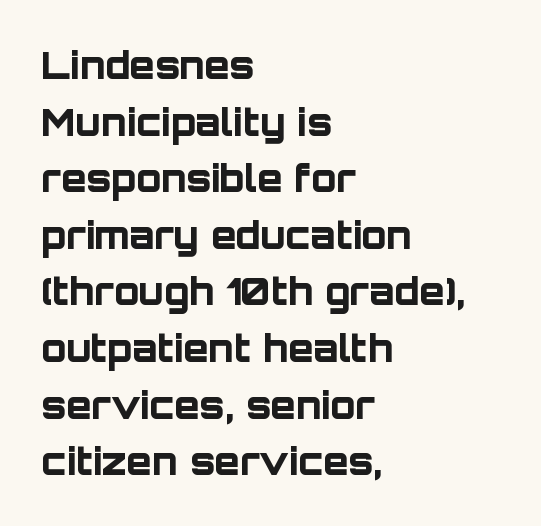
The image shows 37 px bold sans-serif type, upright; set left-aligned, normal line spacing (1.53x), normal letter spacing, not underlined; low stroke contrast and a large x-height.
